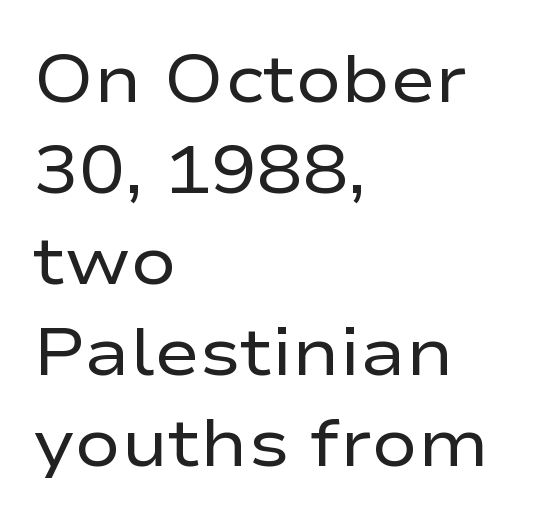
Q: Is the text bold? A: No.
Q: Is the text italic (slanted)? A: No, it is upright.
Q: Is the typeface a serif or a sans-serif typeface? A: Sans-serif.
Q: Is the text underlined? A: No.
Q: How is the paragraph aligned? A: Left-aligned.
Q: Is the spacing between letters normal or unusually wide? A: Normal.
Q: Is the spacing between lines tight, normal or loose? A: Normal.
Q: Width (condensed, normal, or wide)? A: Wide.
Q: Stroke contrast? A: Low.
Q: x-height? A: Medium.
Q: Monospaced? A: No.
